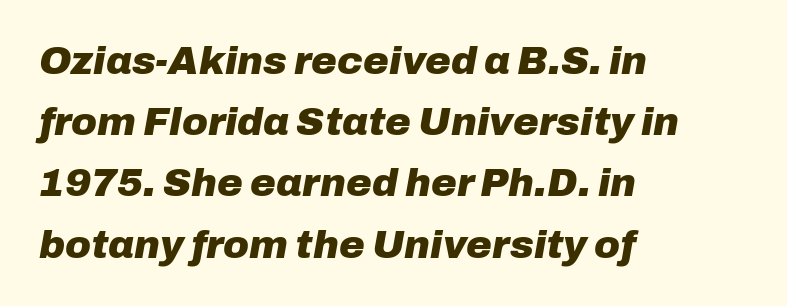
Q: Is the text bold? A: Yes.
Q: Is the text italic (slanted)? A: Yes, it leans right by about 10 degrees.
Q: Is the text underlined? A: No.
Q: How is the paragraph aligned? A: Left-aligned.
Q: Is the spacing between letters normal or unusually wide? A: Normal.
Q: Is the spacing between lines tight, normal or loose? A: Normal.
Q: Width (condensed, normal, or wide)? A: Normal.
Q: Stroke contrast? A: Low.
Q: x-height? A: Medium.
Q: Monospaced? A: No.
